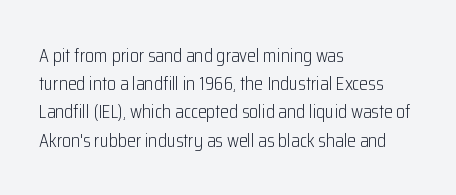
The image shows 20 px text type, upright; set left-aligned, normal line spacing (1.41x), normal letter spacing, not underlined.
